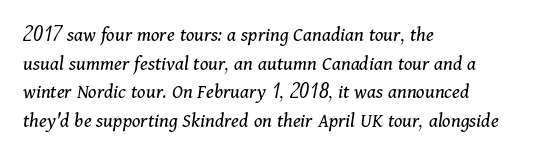
Q: Is the text bold? A: No.
Q: Is the text italic (slanted)? A: Yes, it leans right by about 11 degrees.
Q: Is the text underlined? A: No.
Q: How is the paragraph aligned? A: Left-aligned.
Q: Is the spacing between letters normal or unusually wide? A: Normal.
Q: Is the spacing between lines tight, normal or loose? A: Normal.
